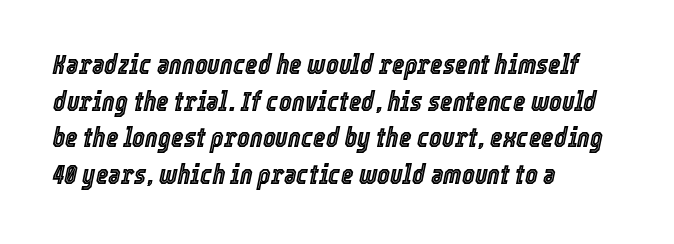
The image shows 27 px text type, italic (leaning right); set left-aligned, normal line spacing (1.36x), normal letter spacing, not underlined.
